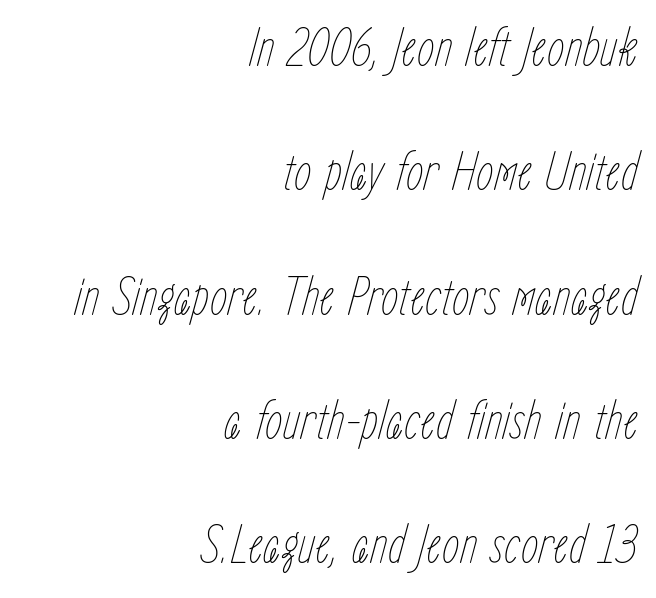
{"italic": "yes", "lean": "right", "slant_degrees": 15, "bold": "no", "weight": "thin", "width": "condensed", "stroke_contrast": "low", "x_height": "medium", "monospaced": "no", "underline": "no", "align": "right", "line_spacing": "loose", "line_spacing_ratio": 2.22, "letter_spacing": "normal", "letter_spacing_em": 0.0, "glyph_px": 56}
